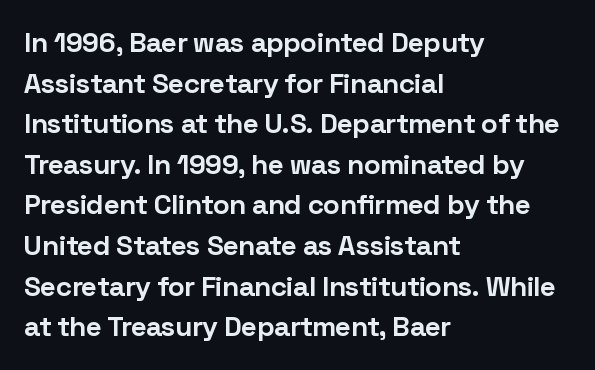
The image shows 28 px bold sans-serif type, upright; set left-aligned, normal line spacing (1.45x), normal letter spacing, not underlined; low stroke contrast and a medium x-height.
